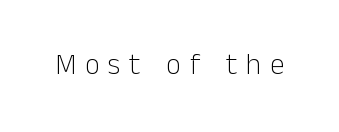
No letter is thick-stroked: the sample isn't bold. You can tell from the bare stems that sans-serif type was used. Quick note: underline off. What stands out about the letter spacing? Its width — letters are far apart. Ascenders rise straight up at ninety degrees. The letters advance in unequal steps, a hallmark of proportional type.
